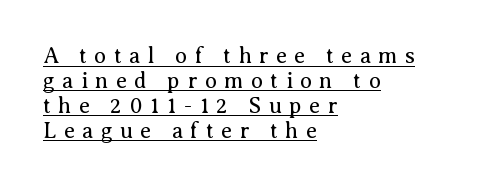
{"italic": "no", "bold": "no", "underline": "yes", "align": "left", "line_spacing": "tight", "line_spacing_ratio": 1.13, "letter_spacing": "wide", "letter_spacing_em": 0.34, "glyph_px": 22}
